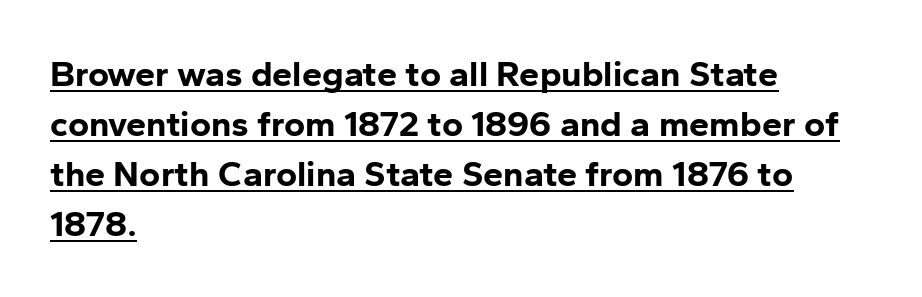
Q: Is the text bold? A: Yes.
Q: Is the text italic (slanted)? A: No, it is upright.
Q: Is the typeface a serif or a sans-serif typeface? A: Sans-serif.
Q: Is the text underlined? A: Yes.
Q: How is the paragraph aligned? A: Left-aligned.
Q: Is the spacing between letters normal or unusually wide? A: Normal.
Q: Is the spacing between lines tight, normal or loose? A: Normal.
Q: Width (condensed, normal, or wide)? A: Normal.
Q: Stroke contrast? A: Low.
Q: x-height? A: Medium.
Q: Monospaced? A: No.
